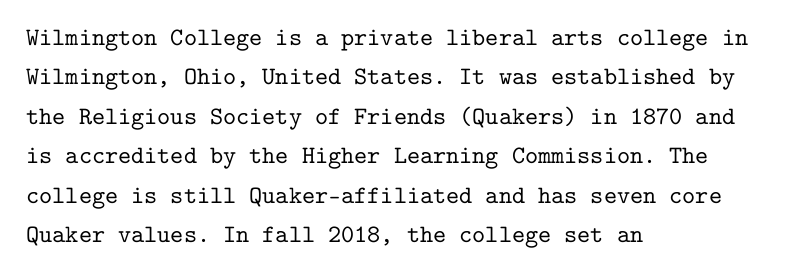
Q: Is the text italic (slanted)? A: No, it is upright.
Q: Is the text underlined? A: No.
Q: How is the paragraph aligned? A: Left-aligned.
Q: Is the spacing between letters normal or unusually wide? A: Normal.
Q: Is the spacing between lines tight, normal or loose? A: Normal.
